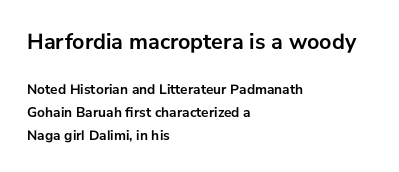
Descender tails drop into unmarked territory. Stroke thickness is high; the sample reads as a true bold. Do the letters lean? They stand straight. Reading top to bottom, the characters get smaller at the block break. A typesetter would call this zero additional tracking.
